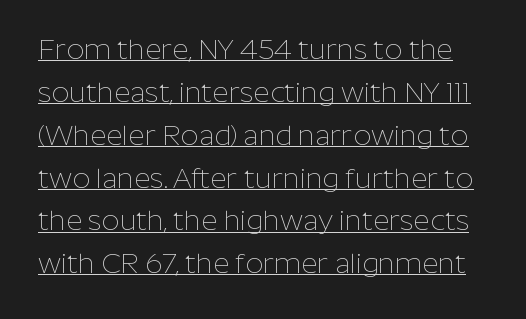
{"serif": "no", "italic": "no", "bold": "no", "weight": "thin", "width": "normal", "stroke_contrast": "low", "x_height": "medium", "monospaced": "no", "underline": "yes", "line_spacing": "normal", "line_spacing_ratio": 1.53, "letter_spacing": "normal", "letter_spacing_em": 0.0, "glyph_px": 28}
